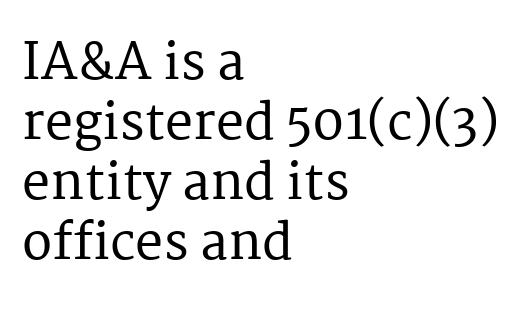
{"serif": "yes", "italic": "no", "width": "normal", "stroke_contrast": "medium", "x_height": "medium", "monospaced": "no", "underline": "no", "align": "left", "line_spacing_ratio": 1.2, "letter_spacing": "normal", "letter_spacing_em": 0.0, "glyph_px": 50}
